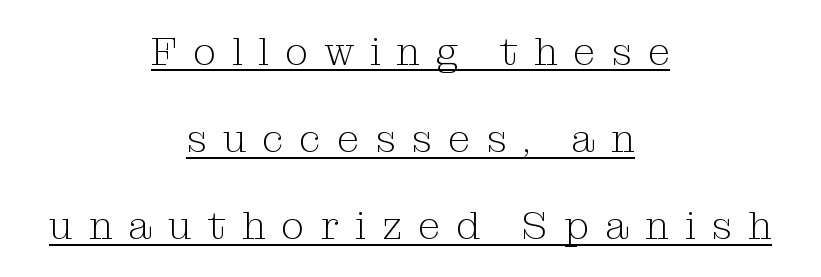
The image shows 40 px light serif type, upright; set centered, loose line spacing (2.18x), unusually wide letter spacing (+0.4 em), underlined; medium stroke contrast and a medium x-height.
